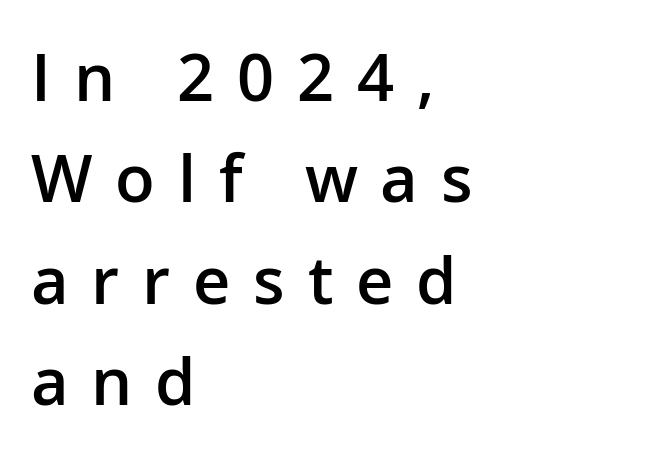
The axis of the letterforms is exactly vertical. Is there much room between lines? A standard amount, neither cramped nor airy. A typesetter would call this heavily tracked-out type. Varying glyph widths throughout — classic text-font behaviour. Heft: intermediate — a semibold. The area under the type is left untouched.
